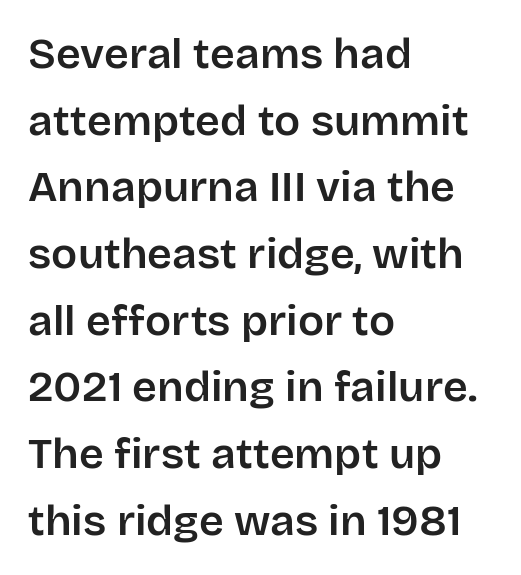
Nobody drew a line under any word here. A typesetter would call this leading conventional body-copy spacing. The lines in this sample share a left origin and differ only in where they stop. Are there feet on the stems? There aren't — it's a sans. Do the characters align in a grid? No, the font is proportional.
